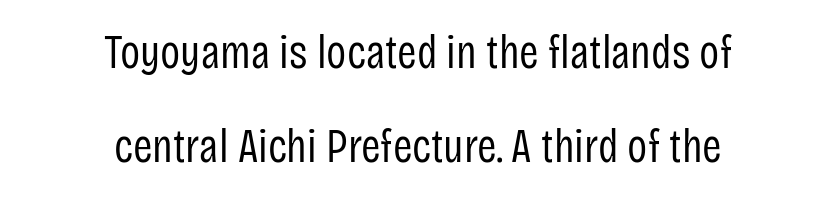
The font's upright variant was chosen for this text. These lines are rendered in a variable-pitch font. Each line is balanced around a shared central axis. Font category for this specimen: sans-serif. Descender tails drop into unmarked territory.
